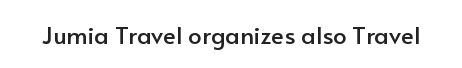
Q: Is the text italic (slanted)? A: No, it is upright.
Q: Is the text underlined? A: No.
Q: Is the spacing between letters normal or unusually wide? A: Normal.
